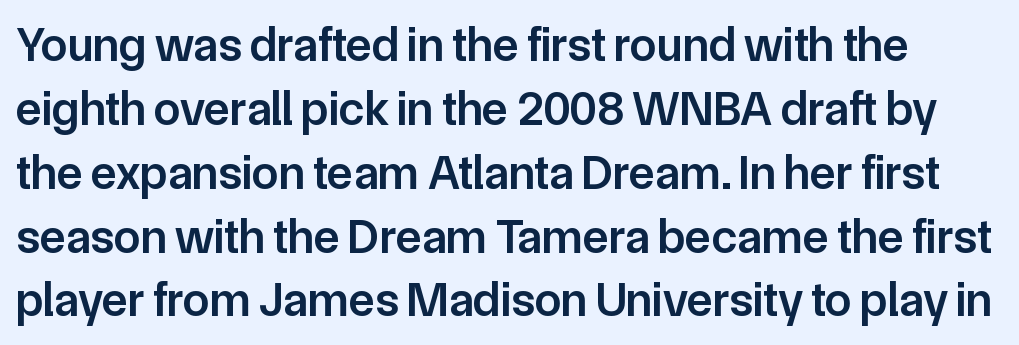
{"serif": "no", "italic": "no", "bold": "semi", "weight": "semibold", "width": "normal", "stroke_contrast": "low", "x_height": "medium", "monospaced": "no", "underline": "no", "line_spacing": "normal", "line_spacing_ratio": 1.33, "letter_spacing": "normal", "letter_spacing_em": 0.0, "glyph_px": 48}
